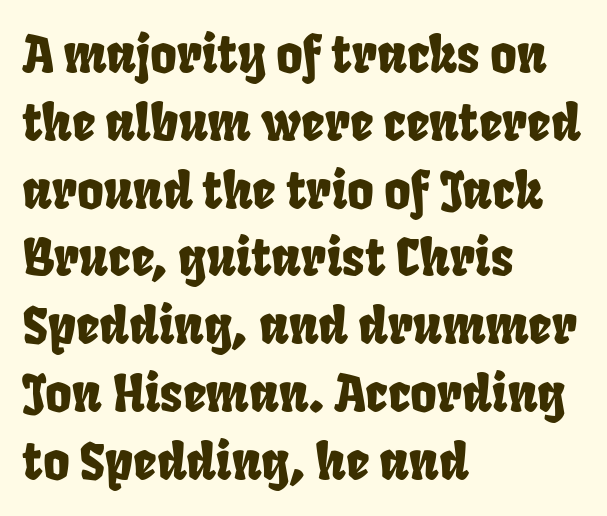
Words appear dense and cohesive because spacing is normal. If you drew a ruler down the left edge, every line would touch it. The baseline area is clear. Character widths vary here, with narrow letters taking less room than wide ones. Type style note: lacks serifs.
